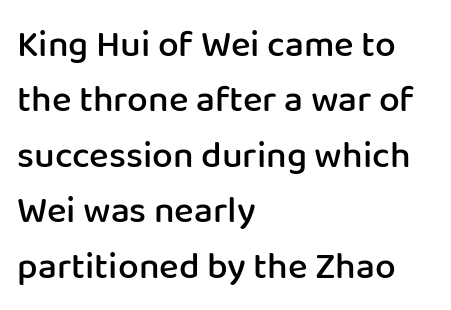
Quick note: underline off. Look at the tracking — it's just the regular setting, nothing added. You could not count columns in this text — the font is proportionally spaced. The strokes are fattened partway — semibold, not bold. The typeface chosen for these lines omits serifs.
